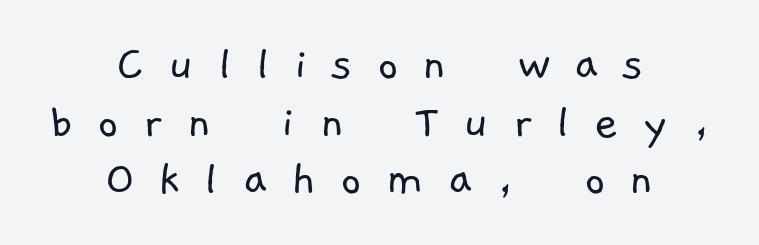
A bare baseline throughout the passage. Each letter's strokes conclude bluntly, with no projecting serifs. Vertically, the passage feels compressed, each row crowding the next. Notice how the passage keeps no hard edge, just a central spine. Proportional: the letters do not fall into vertical columns. The strokes are not fattened; the text isn't bold.
